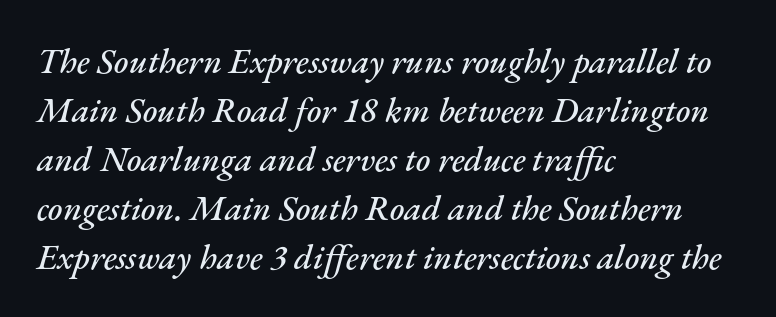
It's the slanting kind of type. Varying glyph widths throughout — classic text-font behaviour. Regular leading. Does the copy run flush right? No — it runs flush left. The area under the type is left untouched. Between one letter and the next there's only the usual sliver of space.
